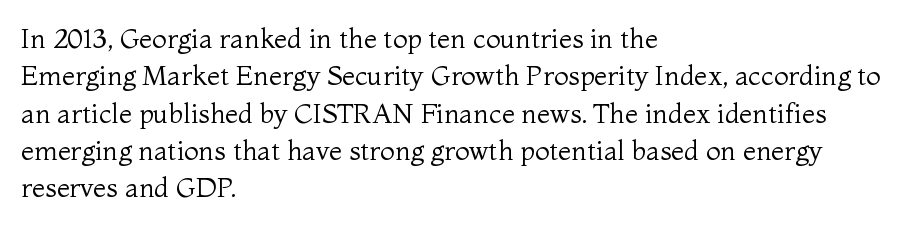
Interline gaps are of average width in this sample. Inter-character spacing is left at the font's built-in metrics. If you drew a line through each stem, it would be perfectly vertical. Words float on clear page, feet unadorned. Each line starts at the same left margin while the right side varies.
